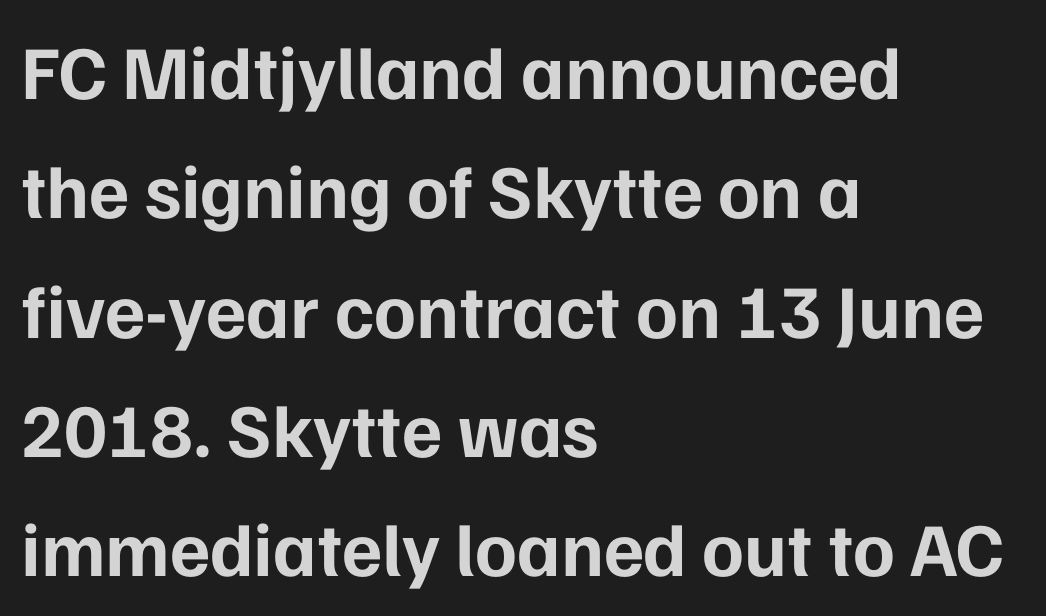
{"serif": "no", "italic": "no", "bold": "yes", "weight": "bold", "width": "normal", "stroke_contrast": "low", "x_height": "medium", "monospaced": "no", "underline": "no", "align": "left", "line_spacing": "normal", "line_spacing_ratio": 1.57, "letter_spacing": "normal", "letter_spacing_em": 0.0, "glyph_px": 76}
